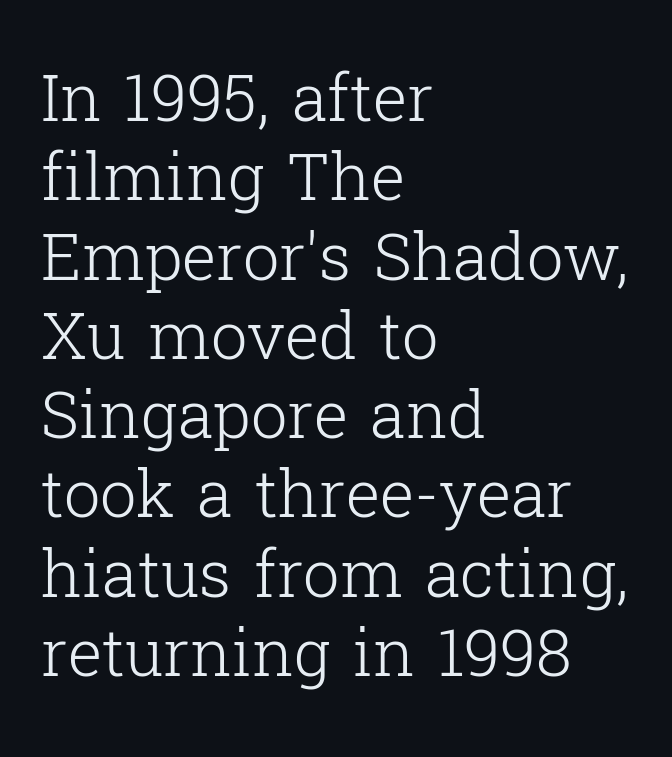
The image shows 65 px light serif type, upright; set left-aligned, line spacing 1.22x, normal letter spacing, not underlined; low stroke contrast and a medium x-height.
